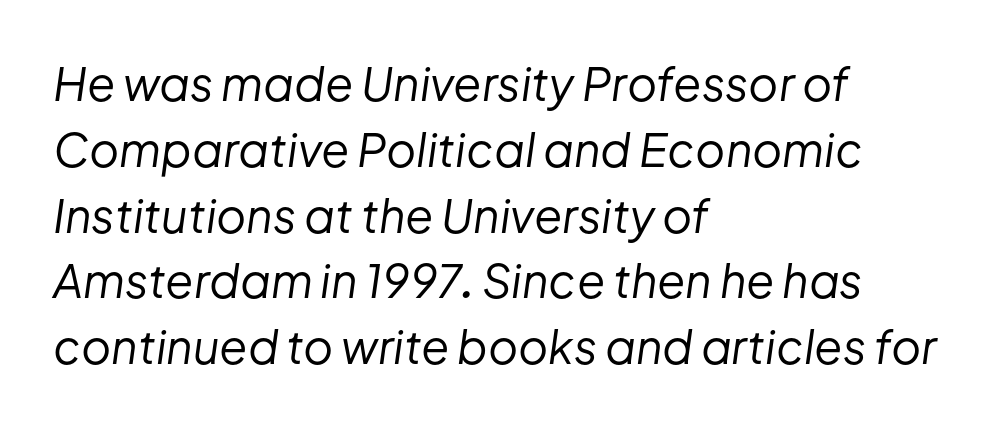
The text block is weighted toward the left margin, trailing off unevenly rightward. The typeface has the unassuming heft of standard copy or less. Slant detected: the letters are inclined. Horizontal bands of white between lines are of average thickness. Lines of text with bare space underneath. Short note: letters normally spaced.
